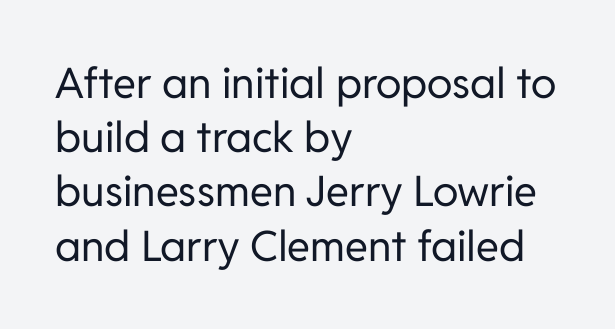
The image shows 42 px regular-weight sans-serif type, upright; set left-aligned, normal line spacing (1.29x), normal letter spacing, not underlined; low stroke contrast and a medium x-height.
